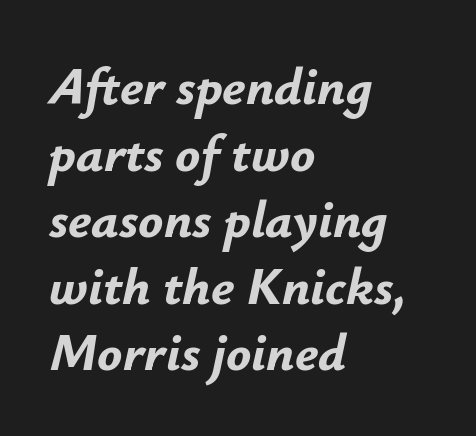
{"italic": "yes", "lean": "right", "slant_degrees": 12, "bold": "yes", "weight": "bold", "width": "normal", "stroke_contrast": "low", "x_height": "small", "monospaced": "no", "underline": "no", "align": "left", "line_spacing": "normal", "line_spacing_ratio": 1.28, "letter_spacing": "normal", "letter_spacing_em": 0.0, "glyph_px": 52}
